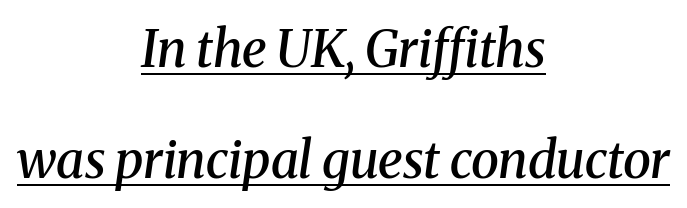
The image shows 51 px semibold serif type, italic (leaning right); set centered, loose line spacing (2.17x), normal letter spacing, underlined; medium stroke contrast and a medium x-height.
